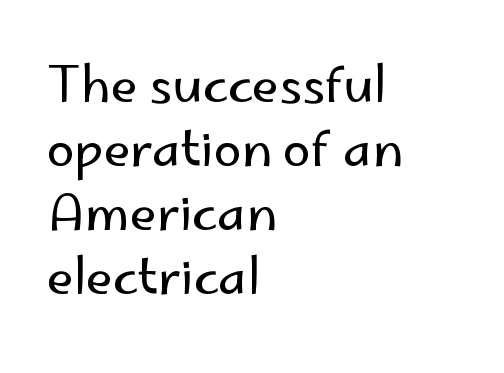
Q: Is the text bold? A: No.
Q: Is the text italic (slanted)? A: No, it is upright.
Q: Is the typeface a serif or a sans-serif typeface? A: Sans-serif.
Q: Is the text underlined? A: No.
Q: How is the paragraph aligned? A: Left-aligned.
Q: Is the spacing between letters normal or unusually wide? A: Normal.
Q: Is the spacing between lines tight, normal or loose? A: Normal.
Q: Width (condensed, normal, or wide)? A: Normal.
Q: Stroke contrast? A: Low.
Q: x-height? A: Small.
Q: Monospaced? A: No.
